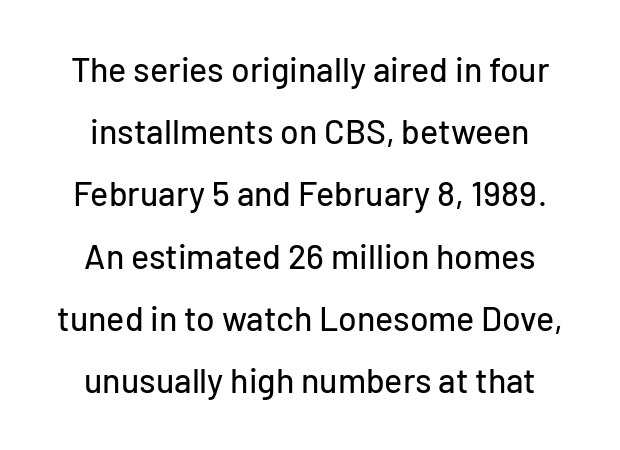
Q: Is the text italic (slanted)? A: No, it is upright.
Q: Is the typeface a serif or a sans-serif typeface? A: Sans-serif.
Q: Is the text underlined? A: No.
Q: Is the spacing between letters normal or unusually wide? A: Normal.
Q: Width (condensed, normal, or wide)? A: Normal.
Q: Stroke contrast? A: Low.
Q: x-height? A: Medium.
Q: Monospaced? A: No.
